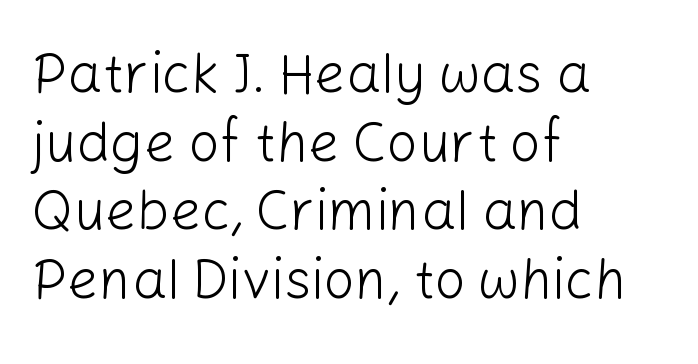
The image shows 55 px light sans-serif type, upright; set left-aligned, normal line spacing (1.25x), normal letter spacing, not underlined; low stroke contrast and a medium x-height.
